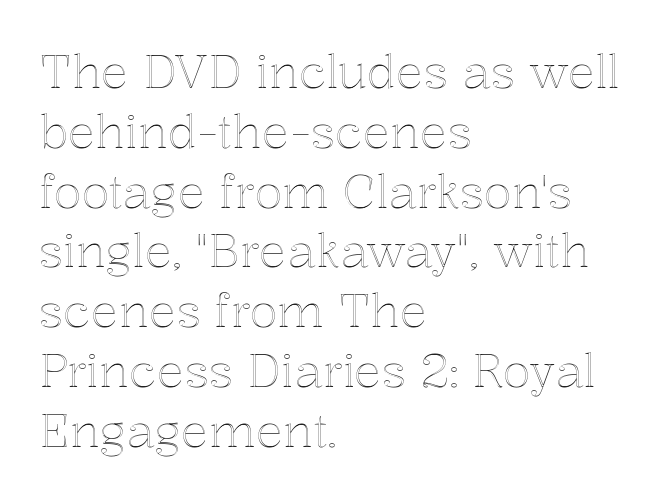
{"italic": "no", "width": "normal", "x_height": "medium", "monospaced": "no", "underline": "no", "align": "left", "line_spacing": "normal", "line_spacing_ratio": 1.3, "letter_spacing": "normal", "letter_spacing_em": 0.0, "glyph_px": 46}
